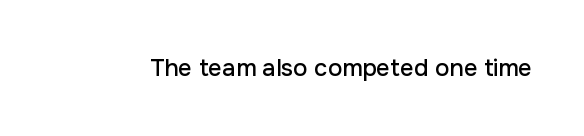
The image shows 24 px text type, upright; set normal letter spacing, not underlined.
